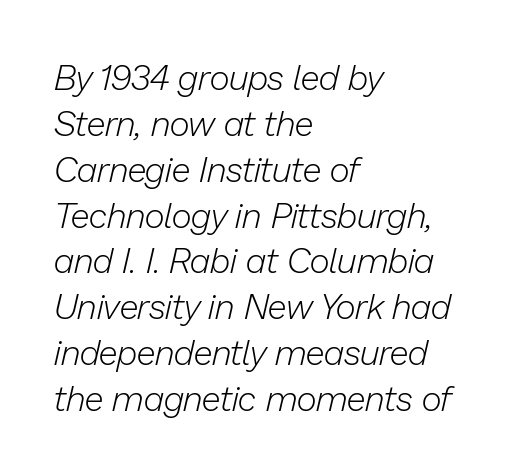
The face looks like a standard text weight, possibly lighter. Teacher's note: observe the even left margin — that is flush-left alignment. These lines are rendered in a variable-pitch font. Style check: oblique.
